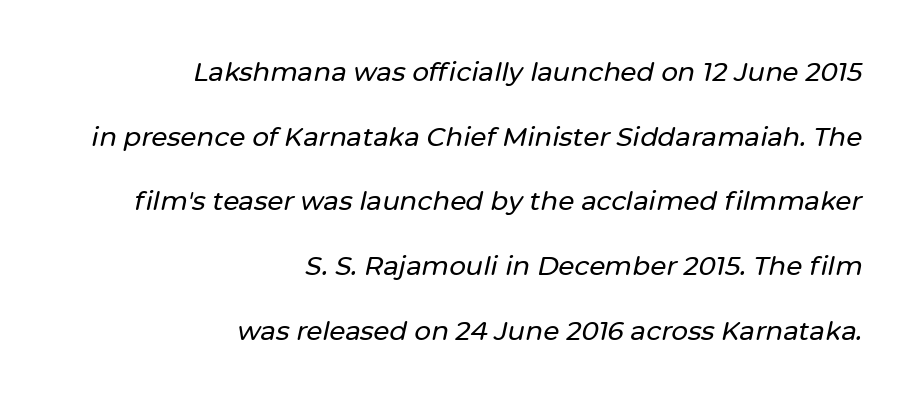
Q: Is the text italic (slanted)? A: Yes, it leans right by about 12 degrees.
Q: Is the text underlined? A: No.
Q: How is the paragraph aligned? A: Right-aligned.
Q: Is the spacing between letters normal or unusually wide? A: Normal.
Q: Is the spacing between lines tight, normal or loose? A: Loose.
